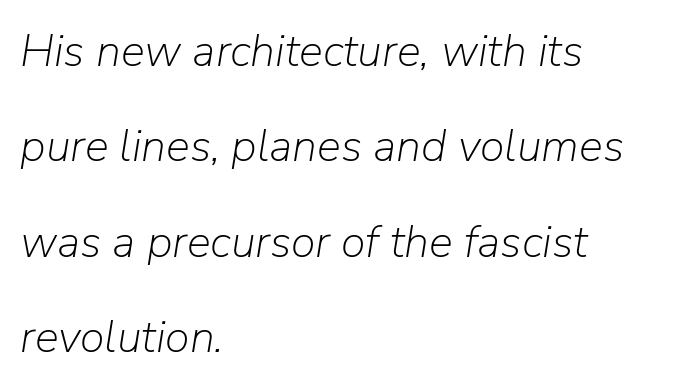
Q: Is the text bold? A: No.
Q: Is the text italic (slanted)? A: Yes, it leans right by about 9 degrees.
Q: Is the text underlined? A: No.
Q: How is the paragraph aligned? A: Left-aligned.
Q: Is the spacing between letters normal or unusually wide? A: Normal.
Q: Is the spacing between lines tight, normal or loose? A: Loose.
Q: Width (condensed, normal, or wide)? A: Normal.
Q: Stroke contrast? A: Low.
Q: x-height? A: Medium.
Q: Monospaced? A: No.
